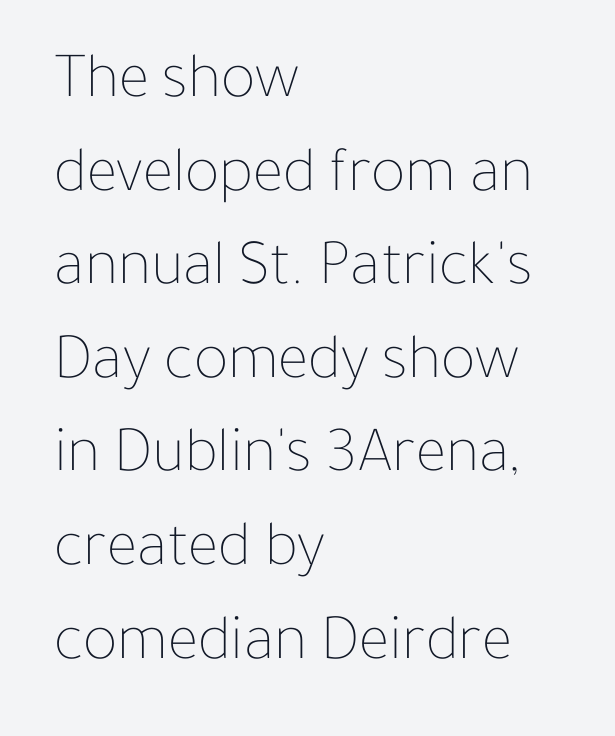
Weight: in the light-to-regular range. Characters follow at the spacing the type designer built in. Do the characters align in a grid? No, the font is proportional. Successive baselines arrive at the customary interval. The ragged edge is on the right, which tells us the setting is flush left. A roman cut, with each character standing at attention.
